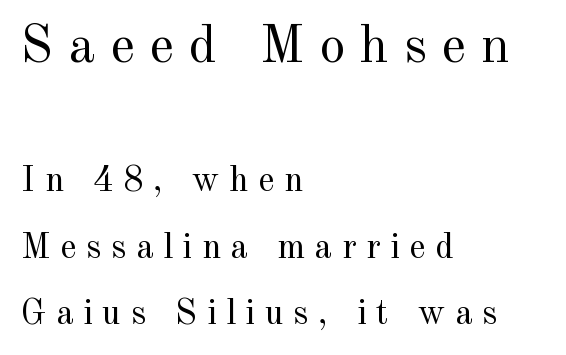
Q: Is the text bold? A: No.
Q: Is the text italic (slanted)? A: No, it is upright.
Q: Is the typeface a serif or a sans-serif typeface? A: Serif.
Q: Is the text underlined? A: No.
Q: How is the paragraph aligned? A: Left-aligned.
Q: Is the spacing between letters normal or unusually wide? A: Unusually wide.
Q: Is the spacing between lines tight, normal or loose? A: Loose.
Q: Which block of text is set in a larger size, the first (top) or the second (bottom)? A: The first (top) one.
Q: Width (condensed, normal, or wide)? A: Normal.
Q: x-height? A: Small.
Q: Monospaced? A: No.
